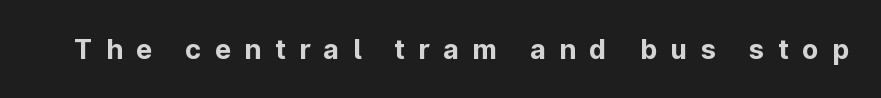
{"italic": "no", "bold": "yes", "underline": "no", "letter_spacing": "wide", "letter_spacing_em": 0.5, "glyph_px": 27}
